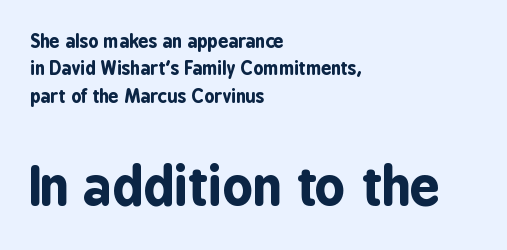
You could not count columns in this text — the font is proportionally spaced. A dark, heavy texture on the line: the type is bold. The letters carry no serifs — their stems end cleanly without finishing strokes. Here the glyphs are tracked normally, forming tight word shapes.
